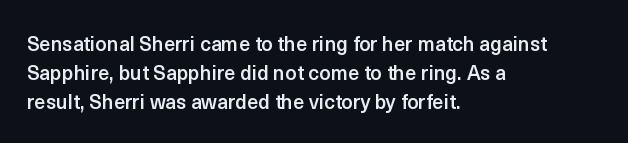
Anything drawn beneath the words? Only blank space. The line-height multiplier appears to be the usual default. Rendered with straight, roman letterforms. Each word holds together tightly as a unit, with standard inter-letter gaps. Every letter is mildly thick-stroked: semibold rather than bold. The paragraph has a hard left edge and a soft right edge.
